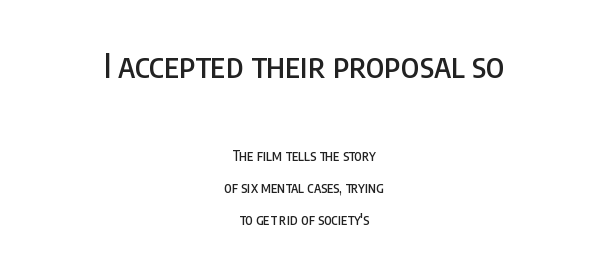
{"serif": "no", "italic": "no", "width": "condensed", "stroke_contrast": "low", "x_height": "large", "monospaced": "no", "underline": "no", "align": "center", "line_spacing": "loose", "line_spacing_ratio": 2.29, "letter_spacing": "normal", "letter_spacing_em": 0.0, "larger_block": "first", "size_ratio": 2.36, "glyph_px": 33}
